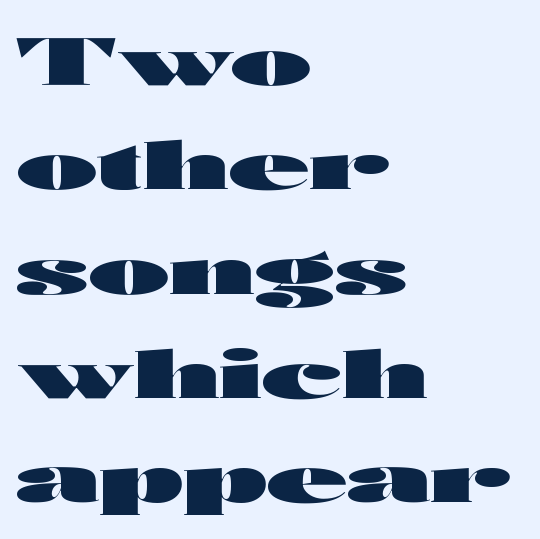
Q: Is the text bold? A: Yes.
Q: Is the text italic (slanted)? A: No, it is upright.
Q: Is the typeface a serif or a sans-serif typeface? A: Sans-serif.
Q: Is the text underlined? A: No.
Q: How is the paragraph aligned? A: Left-aligned.
Q: Is the spacing between letters normal or unusually wide? A: Normal.
Q: Is the spacing between lines tight, normal or loose? A: Normal.
Q: Width (condensed, normal, or wide)? A: Wide.
Q: Stroke contrast? A: High.
Q: x-height? A: Medium.
Q: Monospaced? A: No.
